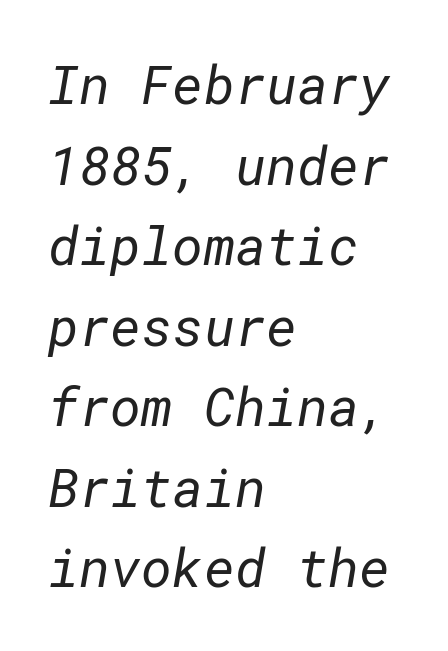
{"serif": "no", "bold": "no", "weight": "regular", "width": "normal", "stroke_contrast": "low", "x_height": "medium", "underline": "no", "align": "left", "line_spacing": "normal", "line_spacing_ratio": 1.52, "letter_spacing": "normal", "letter_spacing_em": 0.0, "glyph_px": 53}
